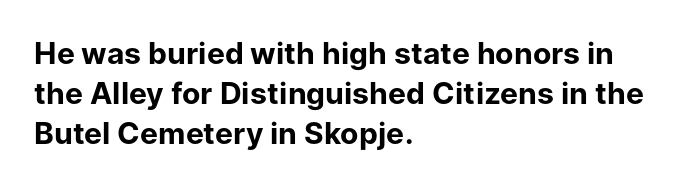
Is there much room between lines? A standard amount, neither cramped nor airy. Tall strokes in this sample are plumb rather than angled. Here the glyphs are tracked normally, forming tight word shapes. Plenty of ink on the page — the face is bold.
